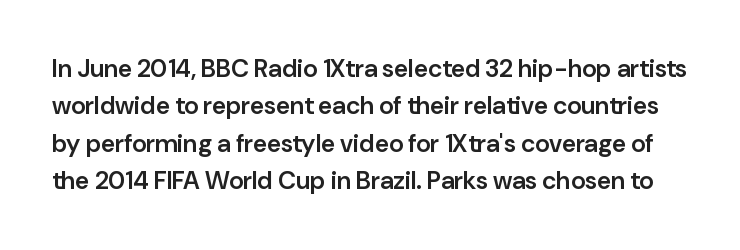
The image shows 25 px text type, upright; set normal line spacing (1.5x), normal letter spacing, not underlined.
